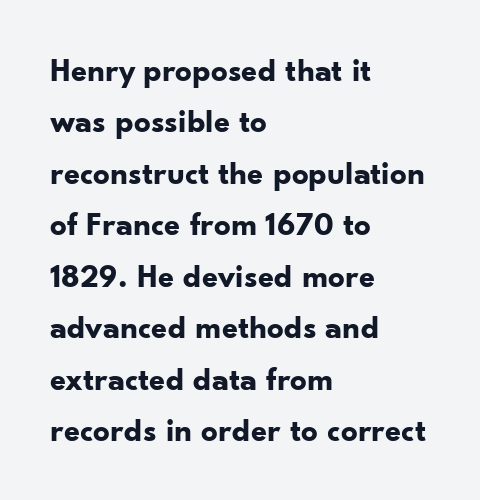
The image shows 33 px bold sans-serif type, upright; set left-aligned, normal line spacing (1.56x), normal letter spacing, not underlined; low stroke contrast and a small x-height.
